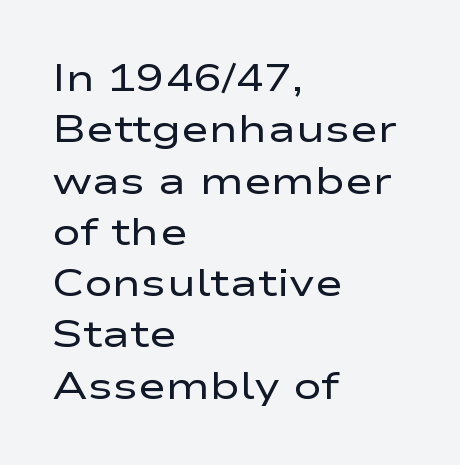
A roman cut, with each character standing at attention. The gaps between neighbouring characters are ordinary and unremarkable. Descender tails drop into unmarked territory. This sample keeps an unexceptional amount of space between lines. Caption: face not bold, strokes unweighted. Is this a fixed-width face? No — the glyphs have proportional, varying widths.
